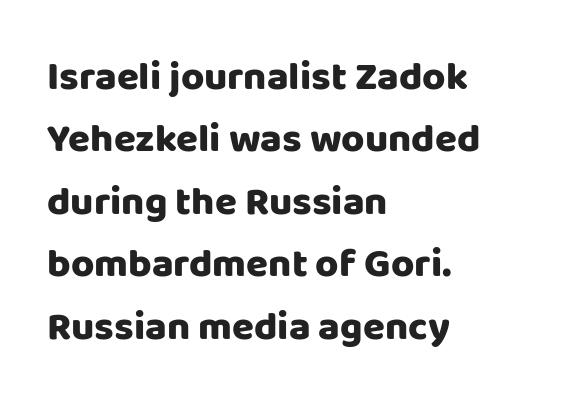
Posture: vertical. The baseline area is clear. Each line starts at the same left margin while the right side varies. Between one letter and the next there's only the usual sliver of space. In terms of letterform style, serifs are entirely absent. Weight: bold.
